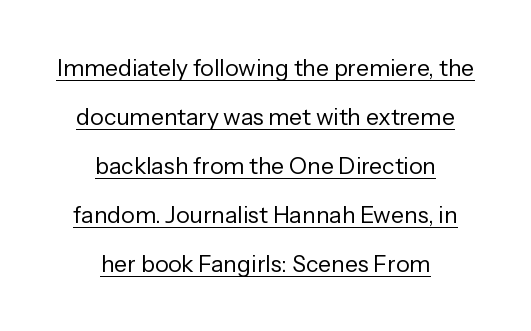
{"italic": "no", "bold": "no", "underline": "yes", "align": "center", "line_spacing": "loose", "line_spacing_ratio": 2.13, "letter_spacing": "normal", "letter_spacing_em": 0.0, "glyph_px": 23}
